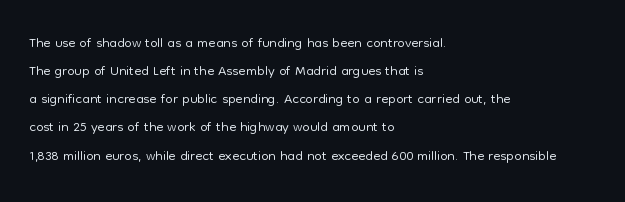
The image shows 21 px text type, upright; set left-aligned, normal line spacing (1.34x), normal letter spacing, not underlined.
